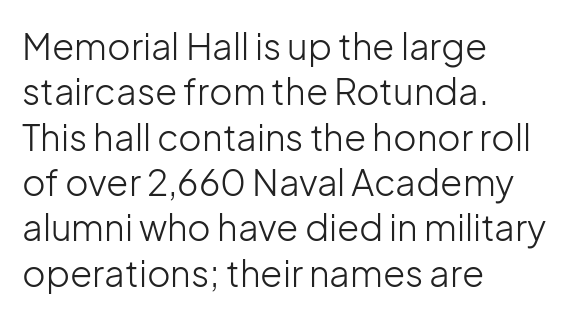
If you drew a ruler down the left edge, every line would touch it. The block of text has a typical density, with ordinary space between rows. Looks like regular typesetting: each glyph gets only the width it needs. The weight would be labelled regular, book, light, or lighter still.
